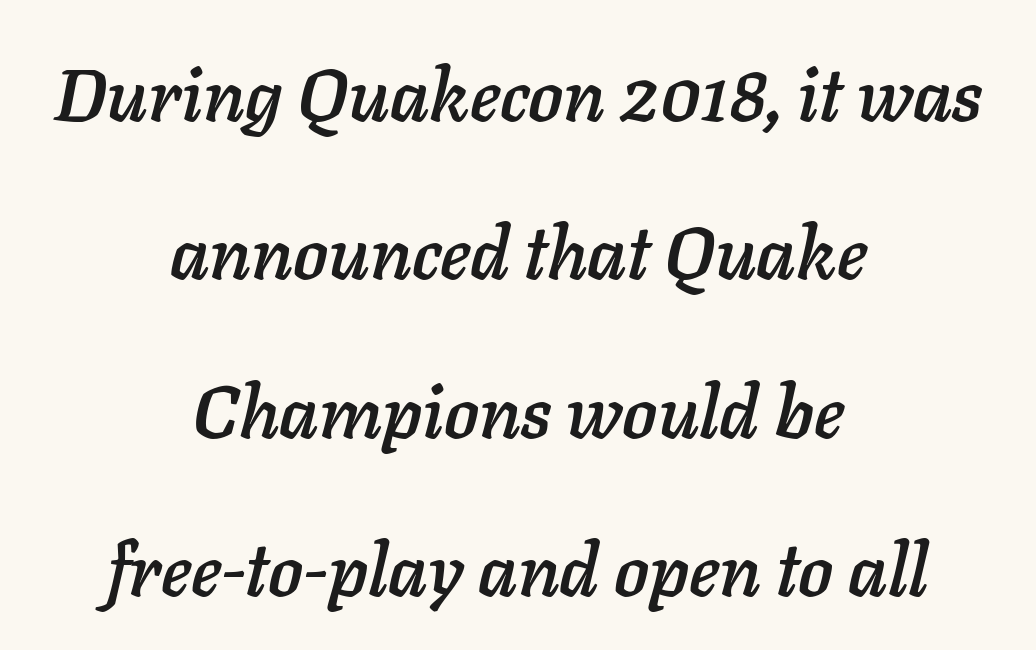
The image shows 73 px text type, italic (leaning right); set centered, loose line spacing (2.17x), normal letter spacing, not underlined; low stroke contrast and a medium x-height.
